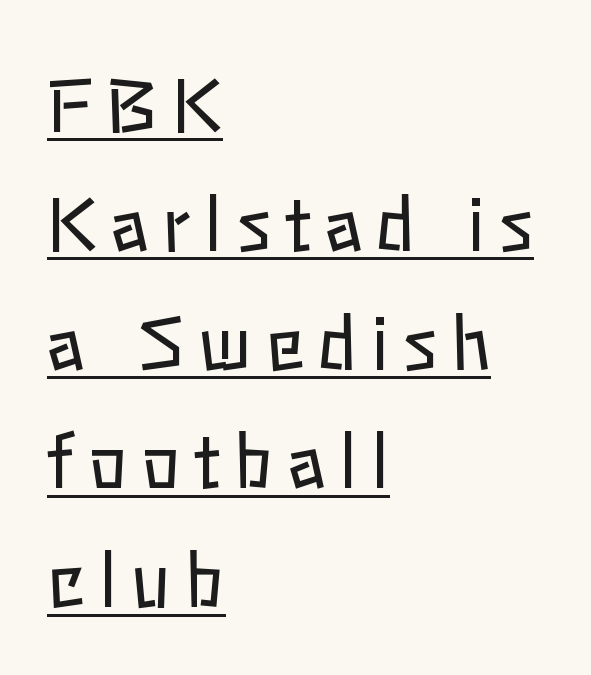
The image shows 72 px regular-weight type, upright; set left-aligned, normal line spacing (1.65x), underlined; low stroke contrast and a medium x-height.
